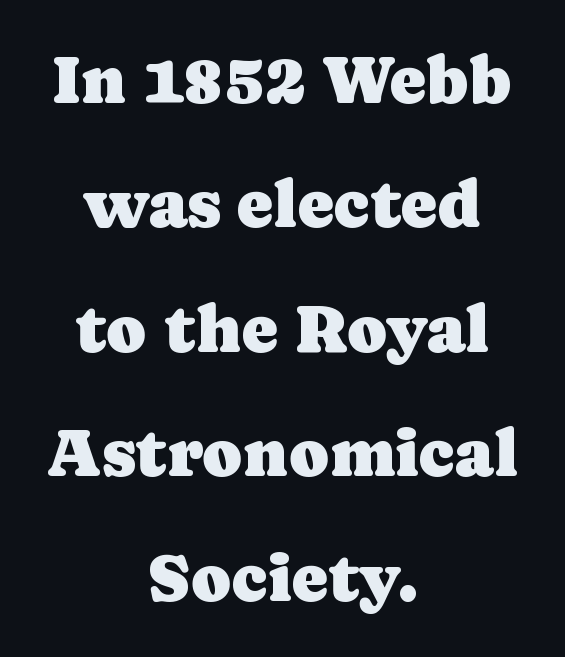
Short note: letters normally spaced. Any mark beneath the type? The region is blank. In terms of posture, this sample is upright. The designer went with a serif here, giving each stem small feet. Is this a fixed-width face? No — the glyphs have proportional, varying widths.
